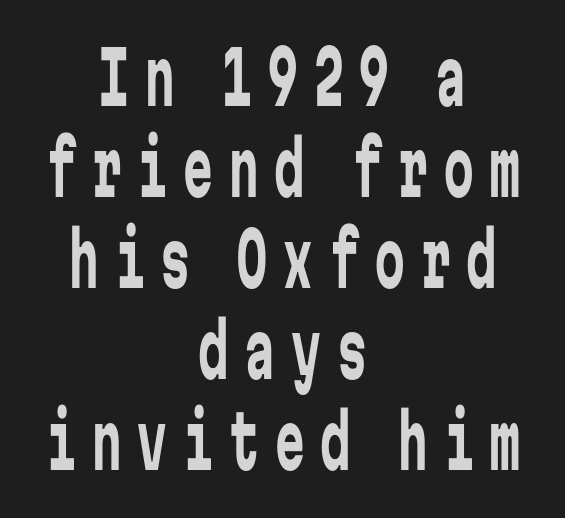
Q: Is the text bold? A: No.
Q: Is the text italic (slanted)? A: No, it is upright.
Q: Is the typeface a serif or a sans-serif typeface? A: Sans-serif.
Q: Is the text underlined? A: No.
Q: How is the paragraph aligned? A: Centered.
Q: Is the spacing between letters normal or unusually wide? A: Unusually wide.
Q: Width (condensed, normal, or wide)? A: Condensed.
Q: Stroke contrast? A: Low.
Q: x-height? A: Medium.
Q: Monospaced? A: Yes.
